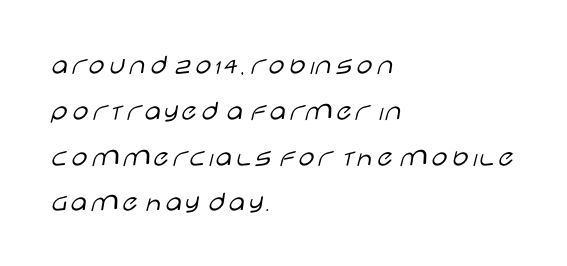
The designer went with a sans here, leaving each stem footless. A typesetter would call this zero additional tracking. The ragged edge is on the right, which tells us the setting is flush left. Baseline-to-baseline distance is the conventional proportion of letter height. The strokes carry an ordinary text weight at most.
